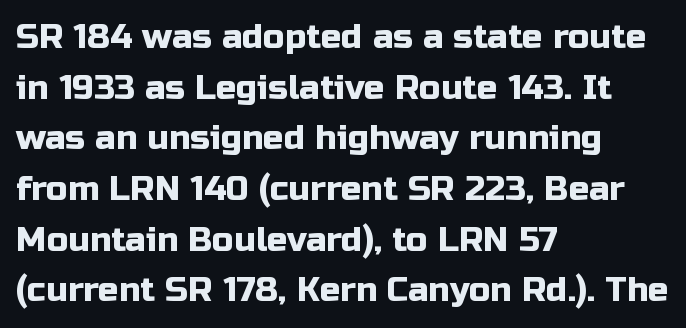
The strip under each line holds only bare page. Note: no serifs on the glyphs. Line spacing here is normal. Does extra space separate the letters? No, they use regular spacing.
